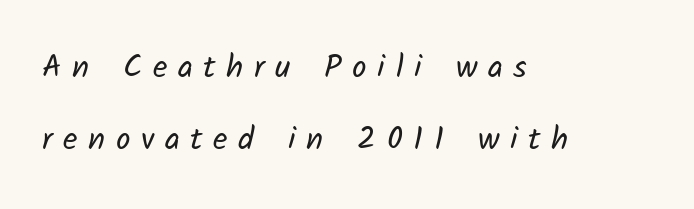
The paragraph has a hard left edge and a soft right edge. Summary of weight: not heavy and not bold. Looks like regular typesetting: each glyph gets only the width it needs. The leading is generous, giving the passage an open texture. The zone under the glyphs is completely vacant. Check where the strokes stop: nothing finishes them off — pure sans.
